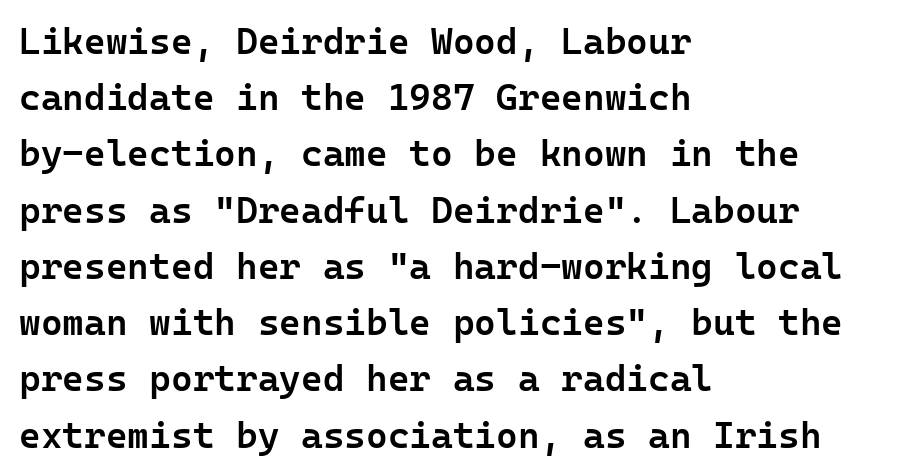
The image shows 37 px semibold sans-serif type, upright; set left-aligned, normal line spacing (1.52x), normal letter spacing, not underlined; low stroke contrast and a medium x-height.
